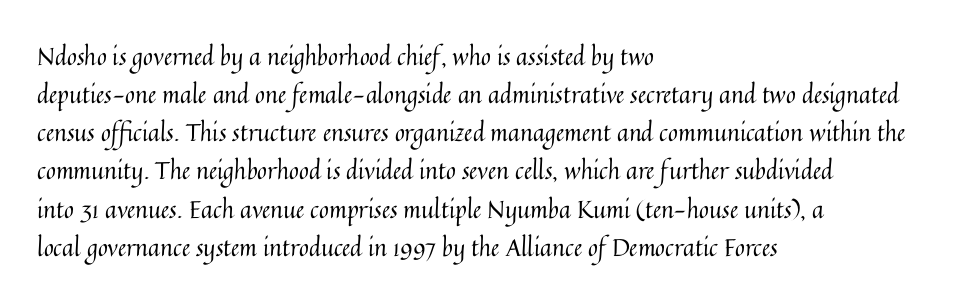
{"bold": "no", "underline": "no", "align": "left", "line_spacing": "normal", "line_spacing_ratio": 1.59, "letter_spacing": "normal", "letter_spacing_em": 0.0, "glyph_px": 24}
